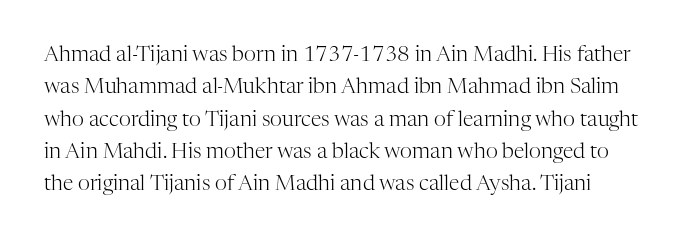
{"italic": "no", "bold": "no", "underline": "no", "align": "left", "line_spacing": "normal", "line_spacing_ratio": 1.54, "letter_spacing": "normal", "letter_spacing_em": 0.0, "glyph_px": 21}
